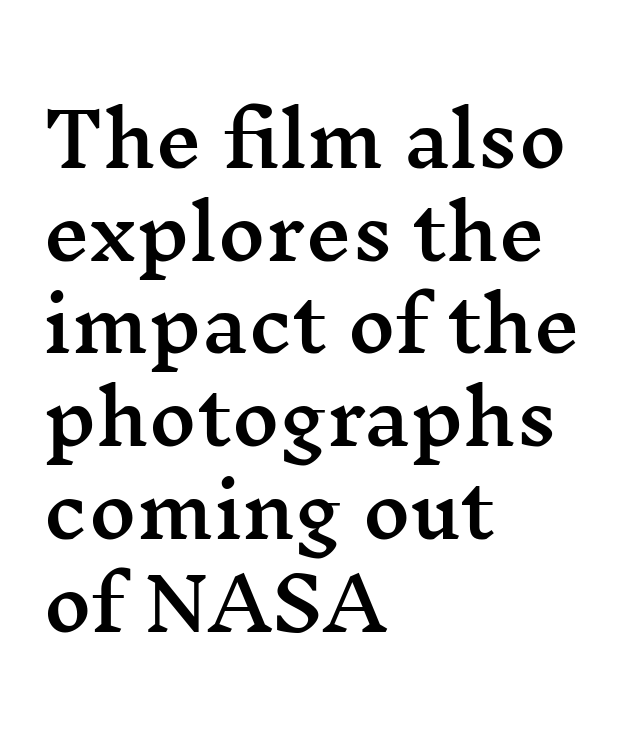
{"serif": "yes", "italic": "no", "width": "wide", "stroke_contrast": "medium", "x_height": "medium", "monospaced": "no", "underline": "no", "align": "left", "line_spacing": "normal", "line_spacing_ratio": 1.27, "letter_spacing": "normal", "letter_spacing_em": 0.0, "glyph_px": 73}
